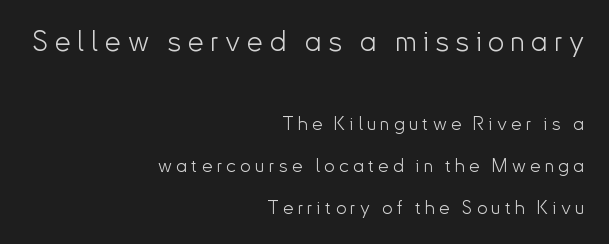
Q: Is the text bold? A: No.
Q: Is the text italic (slanted)? A: No, it is upright.
Q: Is the typeface a serif or a sans-serif typeface? A: Sans-serif.
Q: Is the text underlined? A: No.
Q: How is the paragraph aligned? A: Right-aligned.
Q: Is the spacing between letters normal or unusually wide? A: Unusually wide.
Q: Is the spacing between lines tight, normal or loose? A: Loose.
Q: Which block of text is set in a larger size, the first (top) or the second (bottom)? A: The first (top) one.
Q: Width (condensed, normal, or wide)? A: Normal.
Q: Stroke contrast? A: Low.
Q: x-height? A: Small.
Q: Monospaced? A: No.
